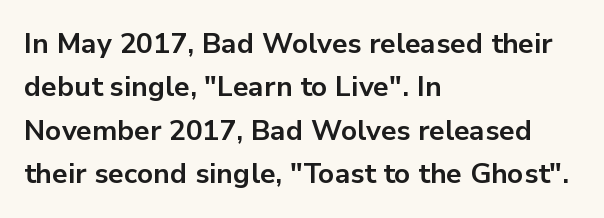
Q: Is the text bold? A: Yes.
Q: Is the text italic (slanted)? A: No, it is upright.
Q: Is the typeface a serif or a sans-serif typeface? A: Sans-serif.
Q: Is the text underlined? A: No.
Q: How is the paragraph aligned? A: Left-aligned.
Q: Is the spacing between letters normal or unusually wide? A: Normal.
Q: Is the spacing between lines tight, normal or loose? A: Normal.
Q: Width (condensed, normal, or wide)? A: Normal.
Q: Stroke contrast? A: Low.
Q: x-height? A: Medium.
Q: Monospaced? A: No.
